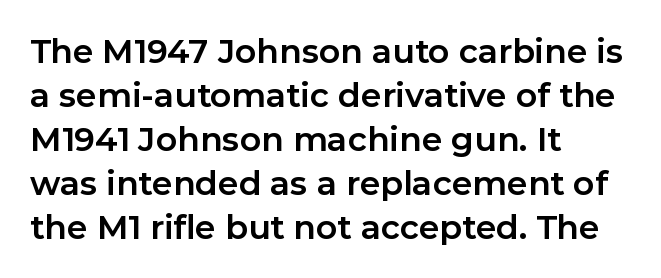
Do the characters align in a grid? No, the font is proportional. In terms of letterform style, serifs are entirely absent. The face used here has the dense, thick strokes of a bold. The rendering keeps characters at their native spacing.
